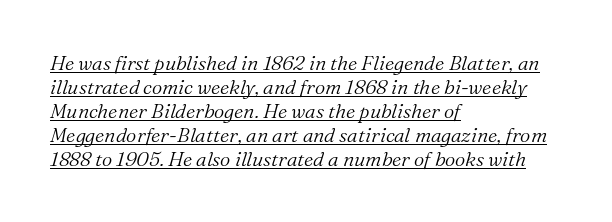
{"italic": "yes", "lean": "right", "slant_degrees": 16, "bold": "no", "underline": "yes", "align": "left", "line_spacing_ratio": 1.2, "letter_spacing": "normal", "letter_spacing_em": 0.0, "glyph_px": 20}
